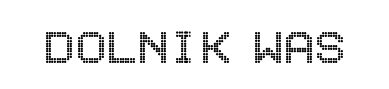
The image shows 58 px condensed type, upright; set normal letter spacing, not underlined; a large x-height.
